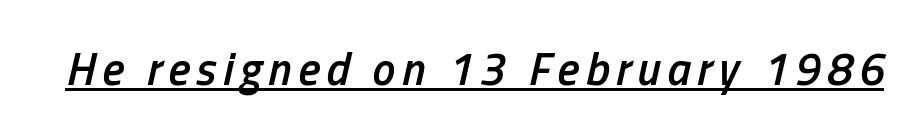
Q: Is the text bold? A: Semi-bold.
Q: Is the text italic (slanted)? A: Yes, it leans right by about 13 degrees.
Q: Is the text underlined? A: Yes.
Q: Width (condensed, normal, or wide)? A: Condensed.
Q: Stroke contrast? A: Low.
Q: x-height? A: Medium.
Q: Monospaced? A: No.
